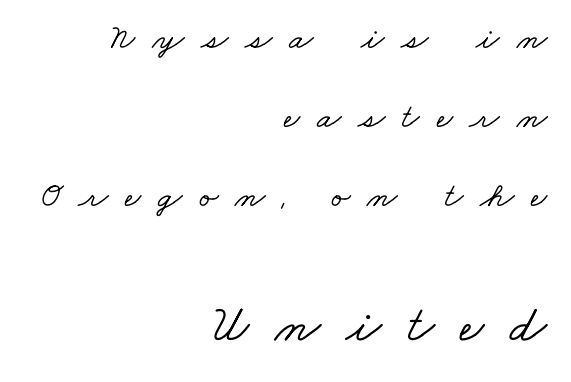
Q: Is the typeface a serif or a sans-serif typeface? A: Serif.
Q: Is the text underlined? A: No.
Q: How is the paragraph aligned? A: Right-aligned.
Q: Is the spacing between letters normal or unusually wide? A: Unusually wide.
Q: Is the spacing between lines tight, normal or loose? A: Loose.
Q: Which block of text is set in a larger size, the first (top) or the second (bottom)? A: The second (bottom) one.
Q: Width (condensed, normal, or wide)? A: Wide.
Q: Stroke contrast? A: Low.
Q: x-height? A: Small.
Q: Monospaced? A: No.
